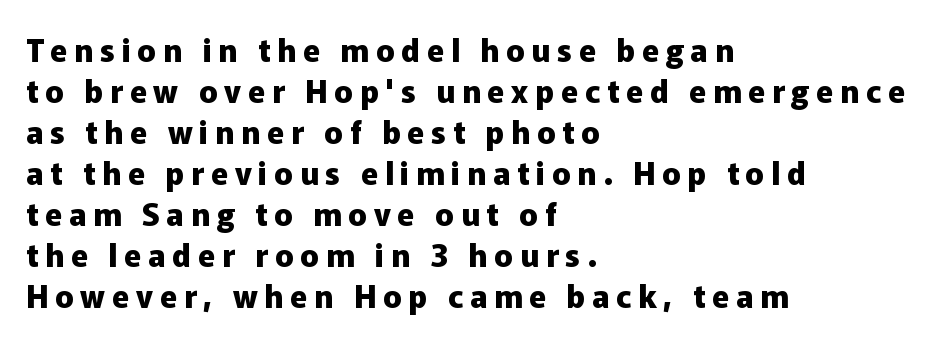
The passage is arranged the way most books set body copy — flush left. Weight: bold. Type style note: lacks serifs. This sample uses expanded letter spacing, leaving extra air between glyphs.
